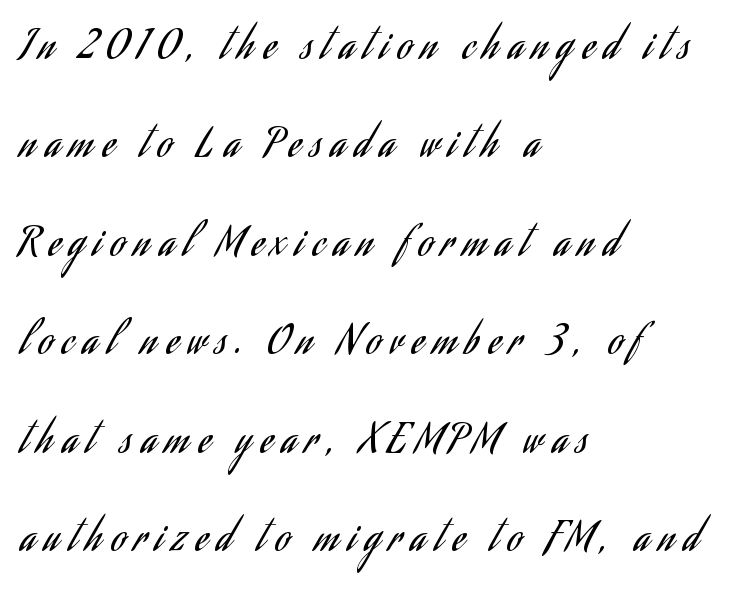
{"serif": "no", "bold": "no", "weight": "regular", "width": "condensed", "stroke_contrast": "low", "x_height": "small", "monospaced": "no", "underline": "no", "align": "left", "line_spacing": "loose", "line_spacing_ratio": 2.46, "letter_spacing": "wide", "letter_spacing_em": 0.24, "glyph_px": 40}
